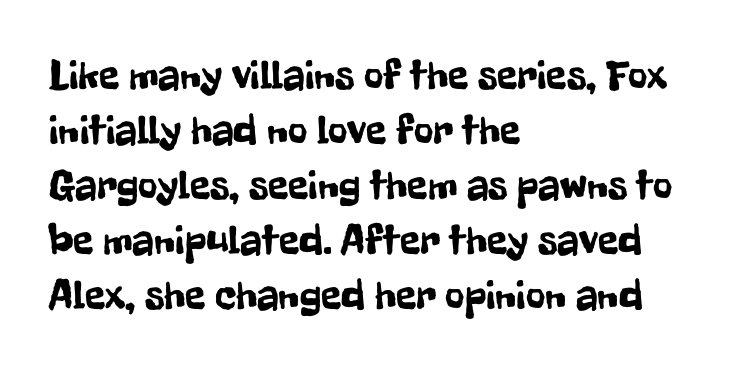
Examine the stroke ends and you'll find no serifs. The leading is moderate, giving the passage an even texture. A typesetter would mark this as roman, not italic. The tracking reads as untouched default to a designer's eye. In CSS terms this would be text-align: left. Looks like regular typesetting: each glyph gets only the width it needs.
